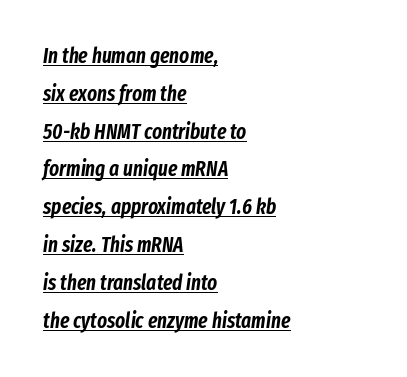
All the whitespace from short lines collects on the right. When letters slant like this, we call the style italic. Caption: lettering with a line underneath. Glyph-to-glyph distance matches everyday printed text.
